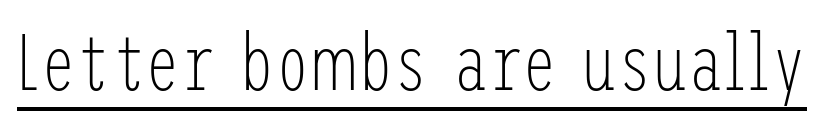
The image shows 79 px light, condensed sans-serif type, upright; set normal letter spacing, underlined; low stroke contrast and a medium x-height.
